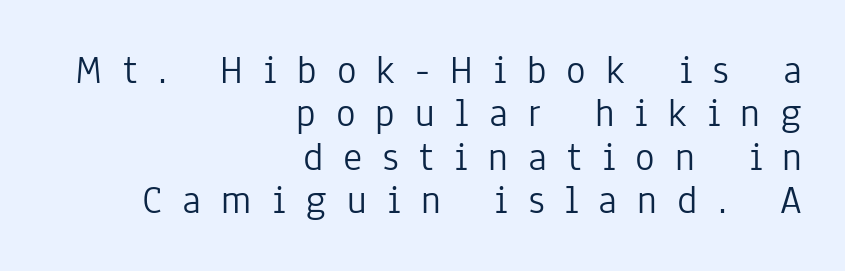
The image shows 41 px light, condensed sans-serif type, upright; set right-aligned, tight line spacing (1.06x), unusually wide letter spacing (+0.49 em), not underlined; low stroke contrast and a medium x-height.
